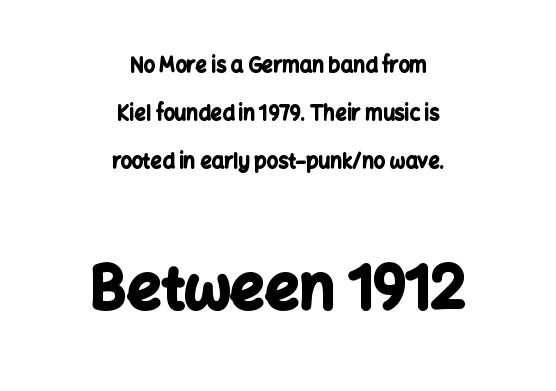
Q: Is the text bold? A: Yes.
Q: Is the text italic (slanted)? A: No, it is upright.
Q: Is the typeface a serif or a sans-serif typeface? A: Sans-serif.
Q: Is the text underlined? A: No.
Q: How is the paragraph aligned? A: Centered.
Q: Is the spacing between letters normal or unusually wide? A: Normal.
Q: Is the spacing between lines tight, normal or loose? A: Loose.
Q: Which block of text is set in a larger size, the first (top) or the second (bottom)? A: The second (bottom) one.
Q: Width (condensed, normal, or wide)? A: Normal.
Q: Stroke contrast? A: Low.
Q: x-height? A: Medium.
Q: Monospaced? A: No.
